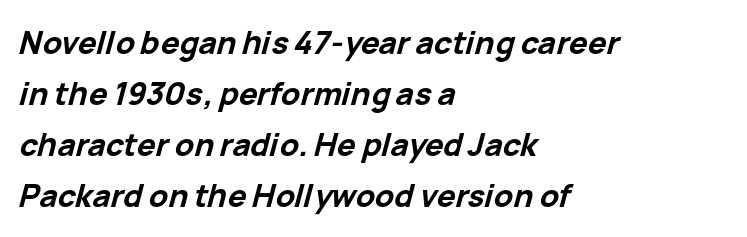
Summary of vertical rhythm: regular, with standard interline spacing. Underlining? Definitely not there. Each glyph is drawn with heavy, bold strokes. The whole block is typeset with a tilt. Tracking here is standard; glyphs follow each other at the usual distance.
